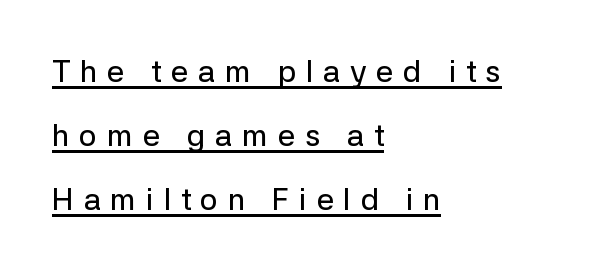
Summary of vertical rhythm: relaxed, with wide interline spacing. Check the space under the baseline: a stroke is drawn there. In CSS terms this would be text-align: left. This sample uses a sans-serif face. How are the letters spaced? Widely, with obvious added tracking. Looks like regular typesetting: each glyph gets only the width it needs.
